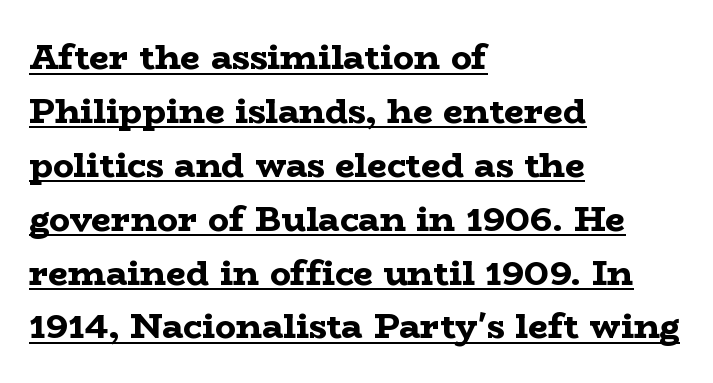
The designer left line spacing at the default. Serif or sans? Serif — the stroke terminals have little feet. It's the straight-up-and-down kind of type. The passage shown is emphatically bold. What decoration does the sample have? An underline. Casual observation: everything's shoved over to the left.
